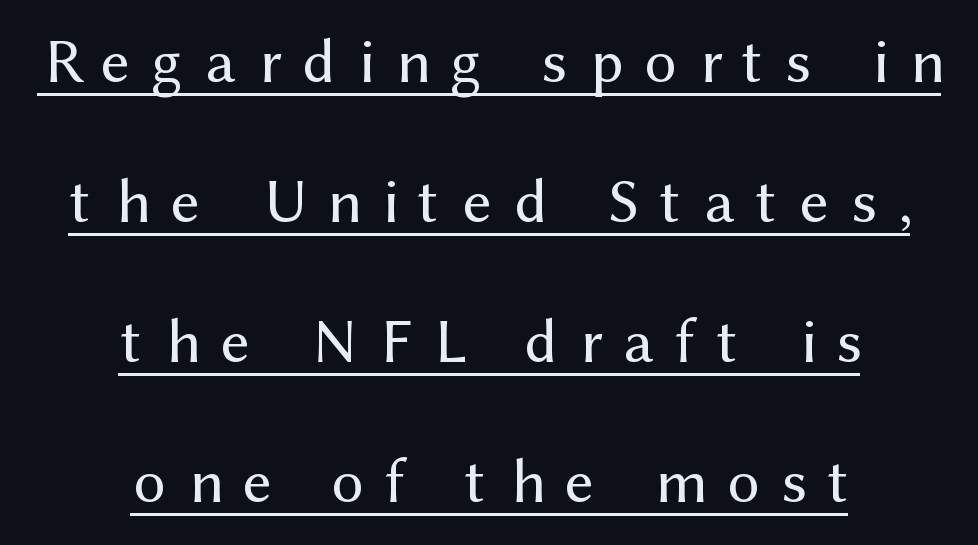
{"serif": "no", "italic": "no", "bold": "no", "weight": "regular", "width": "normal", "stroke_contrast": "medium", "x_height": "medium", "monospaced": "no", "underline": "yes", "align": "center", "line_spacing": "loose", "line_spacing_ratio": 2.19, "letter_spacing": "wide", "letter_spacing_em": 0.34, "glyph_px": 64}
